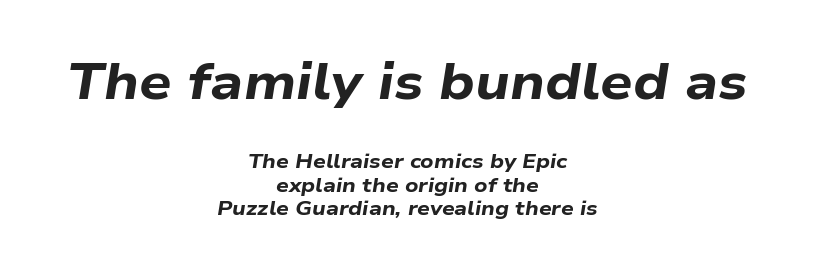
{"italic": "yes", "lean": "right", "slant_degrees": 9, "bold": "yes", "weight": "bold", "width": "wide", "stroke_contrast": "low", "x_height": "medium", "monospaced": "no", "underline": "no", "align": "center", "line_spacing_ratio": 1.17, "letter_spacing": "normal", "letter_spacing_em": 0.0, "larger_block": "first", "size_ratio": 2.55, "glyph_px": 51}
